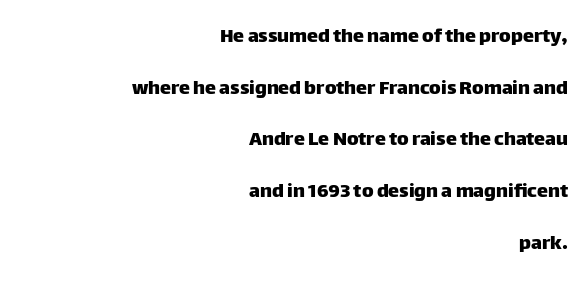
The designer dialed line spacing up above the default. Each line ends at the same right margin while the left side varies. The rendering keeps characters at their native spacing. Italic: no, the glyphs are upright roman. Check under the words: just untouched page.
